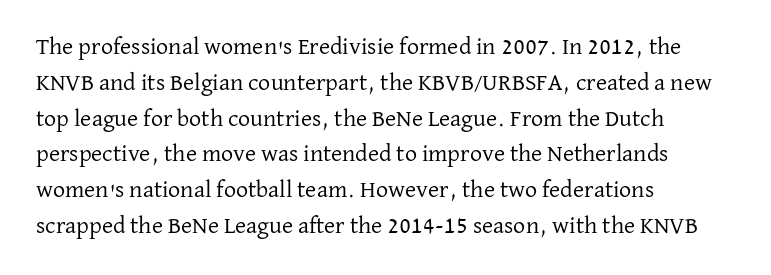
The image shows 24 px text type, upright; set left-aligned, normal line spacing (1.49x), normal letter spacing, not underlined.
